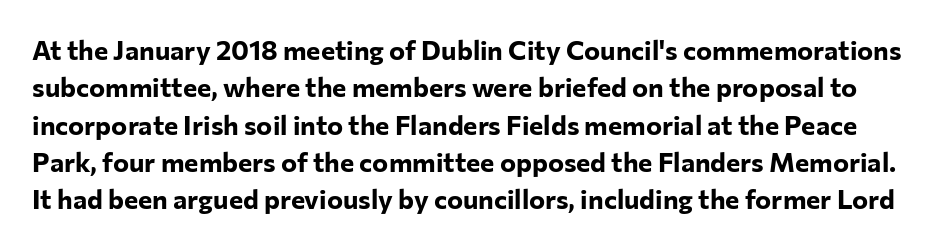
Q: Is the text bold? A: Yes.
Q: Is the text italic (slanted)? A: No, it is upright.
Q: Is the text underlined? A: No.
Q: Is the spacing between letters normal or unusually wide? A: Normal.
Q: Is the spacing between lines tight, normal or loose? A: Normal.
